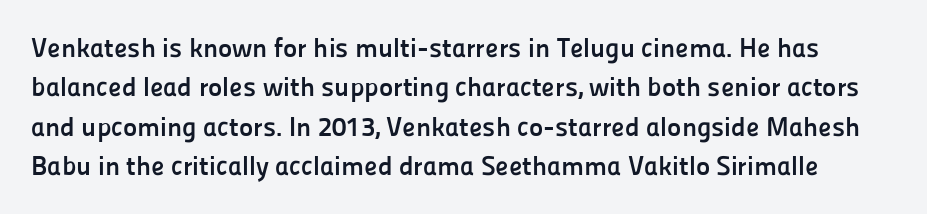
Q: Is the text bold? A: Yes.
Q: Is the text italic (slanted)? A: No, it is upright.
Q: Is the text underlined? A: No.
Q: Is the spacing between letters normal or unusually wide? A: Normal.
Q: Is the spacing between lines tight, normal or loose? A: Normal.
